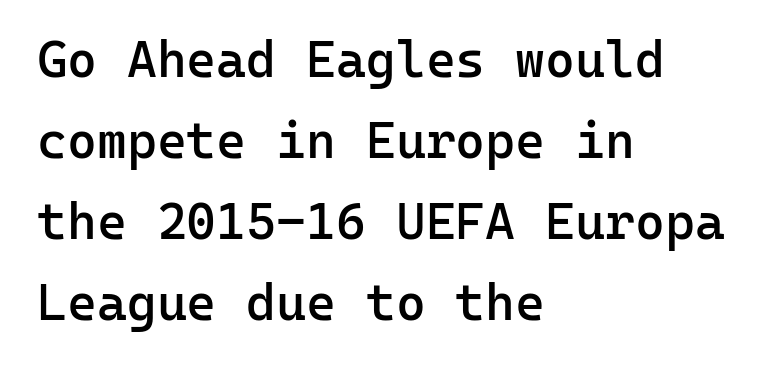
The image shows 51 px semibold sans-serif type, upright, monospaced; set left-aligned, normal line spacing (1.59x), normal letter spacing, not underlined; low stroke contrast and a medium x-height.
